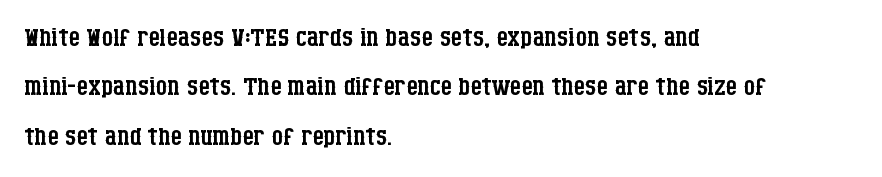
Do the letters lean? They stand straight. These lines are rendered in a variable-pitch font. Descender tails drop into unmarked territory. This block has exactly the height ordinary leading produces.
